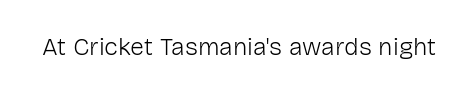
The image shows 25 px text type, upright; set normal letter spacing, not underlined.
